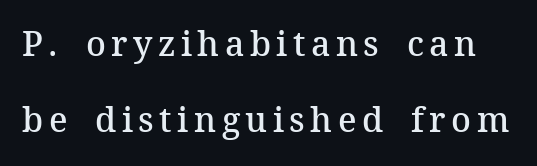
Q: Is the text bold? A: Semi-bold.
Q: Is the text italic (slanted)? A: No, it is upright.
Q: Is the typeface a serif or a sans-serif typeface? A: Serif.
Q: Is the text underlined? A: No.
Q: Is the spacing between lines tight, normal or loose? A: Loose.
Q: Width (condensed, normal, or wide)? A: Normal.
Q: Stroke contrast? A: Medium.
Q: x-height? A: Medium.
Q: Monospaced? A: No.
